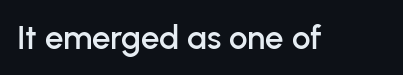
The image shows 33 px sans-serif type, upright; set normal letter spacing, not underlined; low stroke contrast and a medium x-height.
